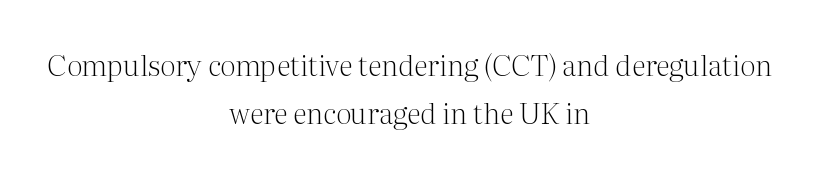
If you drew a line through each stem, it would be perfectly vertical. The strip under each line holds only bare page. Stroke mass is kept to a normal reading level or below. This sample keeps an unexceptional amount of space between lines. Is this a fixed-width face? No — the glyphs have proportional, varying widths.
